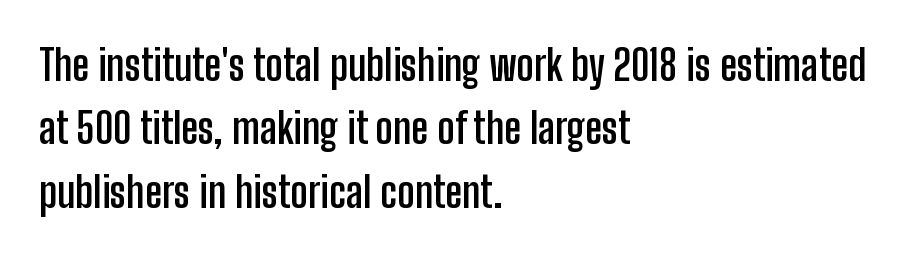
Nope, not italic — everything's standing straight. Plain, unruled lines of type. The passage shown is emphatically bold. If you drew a ruler down the left edge, every line would touch it. Font category for this specimen: sans-serif. A typesetter would call this proportional, since set widths differ per character.
